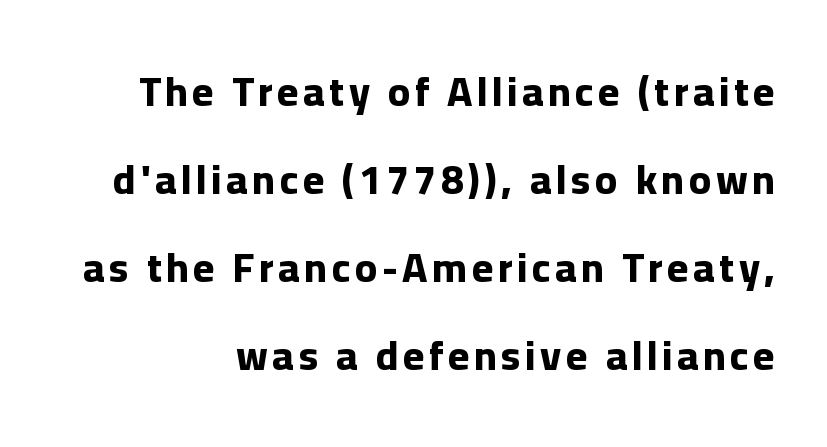
{"serif": "no", "italic": "no", "bold": "yes", "weight": "bold", "width": "normal", "stroke_contrast": "low", "x_height": "medium", "monospaced": "no", "underline": "no", "line_spacing": "loose", "line_spacing_ratio": 2.15, "glyph_px": 41}
